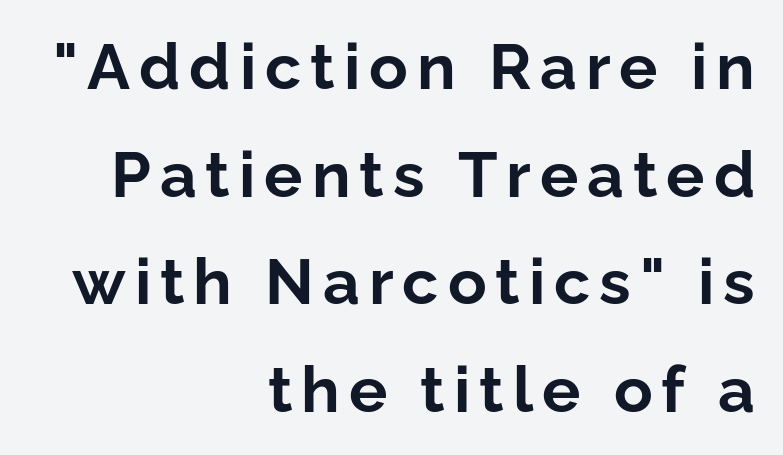
Words float on clear page, feet unadorned. Thick stems and heavy bowls — unmistakably bold. Each letter keeps its own natural width here, so spacing adapts to shape. Note: no serifs on the glyphs.
